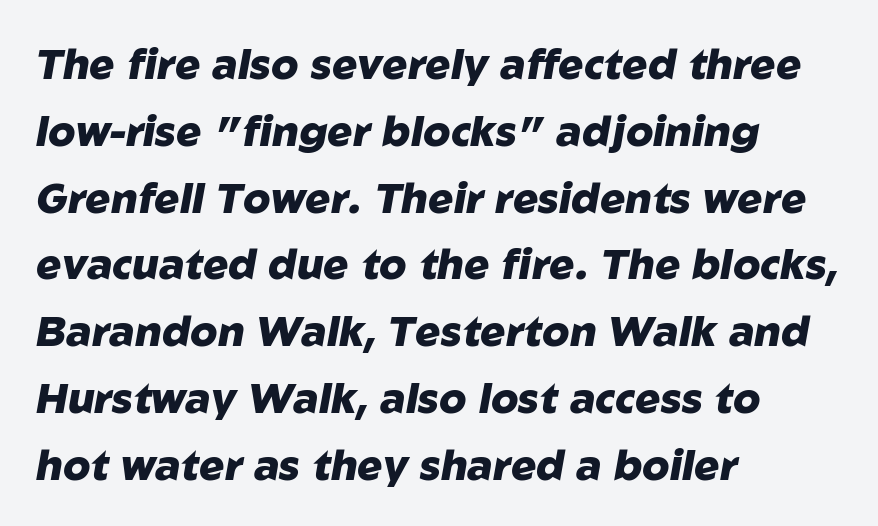
{"italic": "yes", "lean": "right", "slant_degrees": 10, "bold": "yes", "weight": "heavy", "width": "normal", "stroke_contrast": "low", "x_height": "medium", "monospaced": "no", "underline": "no", "align": "left", "line_spacing": "normal", "line_spacing_ratio": 1.59, "letter_spacing": "normal", "letter_spacing_em": 0.0, "glyph_px": 42}
